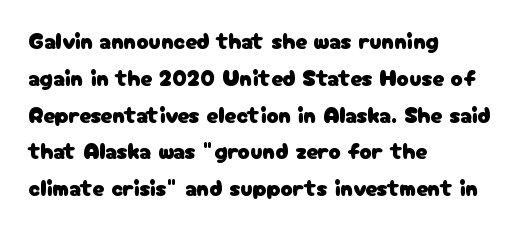
{"italic": "no", "underline": "no", "align": "left", "line_spacing": "normal", "line_spacing_ratio": 1.6, "letter_spacing": "normal", "letter_spacing_em": 0.0, "glyph_px": 23}
